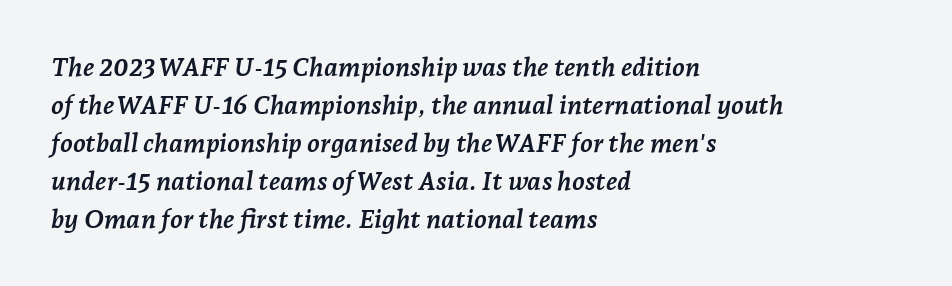
The image shows 26 px bold type, italic (leaning right); set left-aligned, normal line spacing (1.46x), normal letter spacing, not underlined.
